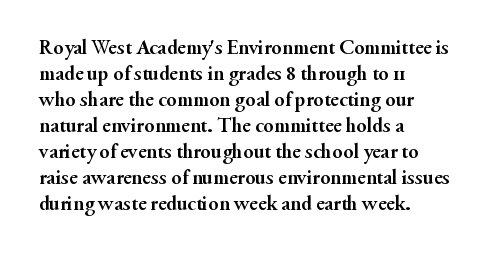
The image shows 21 px bold type, upright; set left-aligned, line spacing 1.24x, normal letter spacing, not underlined.
